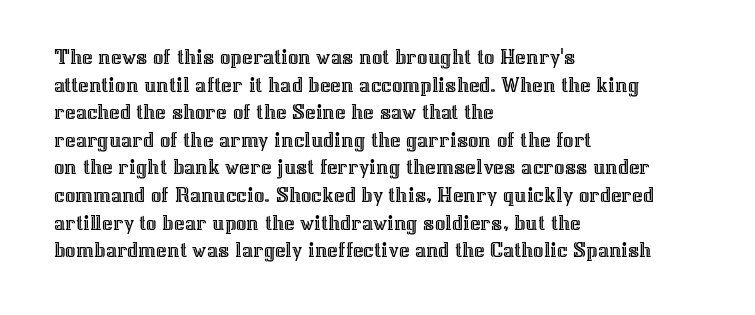
The line texture is even and compact thanks to regular tracking. These lines stack with their left ends in a neat column. The lettering stays uniformly vertical, giving the passage a roman look. Check the space under the baseline: it is left empty.
